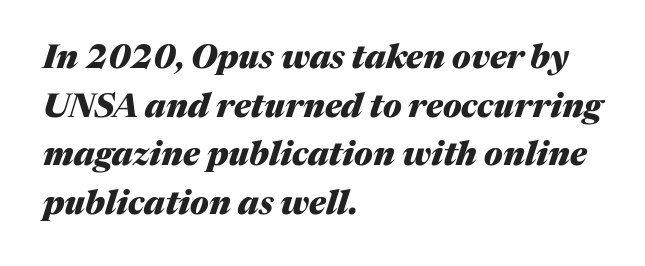
{"italic": "yes", "lean": "right", "slant_degrees": 17, "bold": "yes", "weight": "heavy", "width": "normal", "stroke_contrast": "medium", "x_height": "medium", "monospaced": "no", "underline": "no", "align": "left", "line_spacing": "normal", "line_spacing_ratio": 1.47, "letter_spacing": "normal", "letter_spacing_em": 0.0, "glyph_px": 33}
